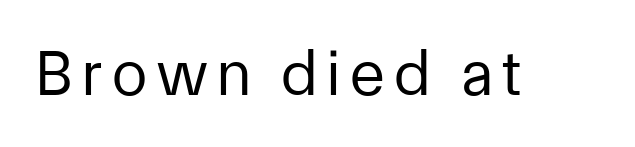
Q: Is the text bold? A: No.
Q: Is the text italic (slanted)? A: No, it is upright.
Q: Is the typeface a serif or a sans-serif typeface? A: Sans-serif.
Q: Is the text underlined? A: No.
Q: Width (condensed, normal, or wide)? A: Normal.
Q: Stroke contrast? A: Low.
Q: x-height? A: Medium.
Q: Monospaced? A: No.
